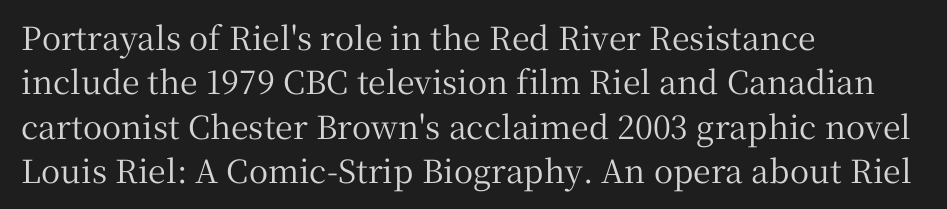
The image shows 32 px serif type, upright; set left-aligned, normal line spacing (1.39x), normal letter spacing, not underlined; medium stroke contrast and a medium x-height.
